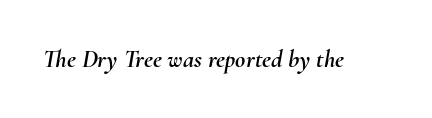
Q: Is the text italic (slanted)? A: Yes, it leans right by about 10 degrees.
Q: Is the text underlined? A: No.
Q: Is the spacing between letters normal or unusually wide? A: Normal.
